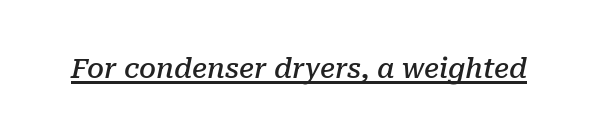
Q: Is the text bold? A: Semi-bold.
Q: Is the text italic (slanted)? A: Yes, it leans right by about 10 degrees.
Q: Is the text underlined? A: Yes.
Q: Is the spacing between letters normal or unusually wide? A: Normal.
